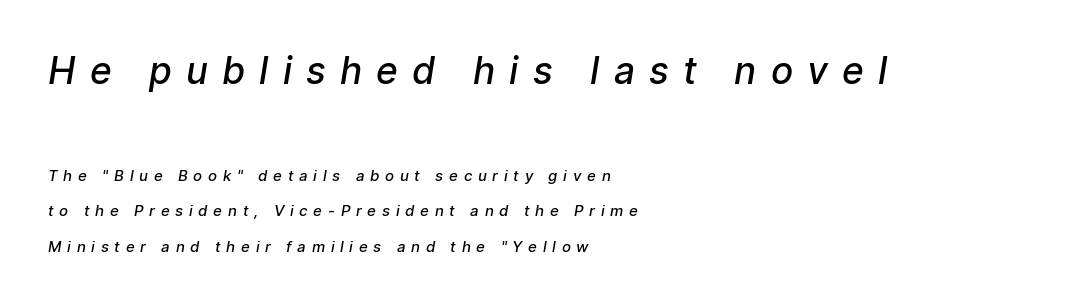
The image shows 37 px semibold sans-serif type; set left-aligned, loose line spacing (2.38x), unusually wide letter spacing (+0.38 em), not underlined; the first (top) block is 2.47x larger; low stroke contrast and a medium x-height.
